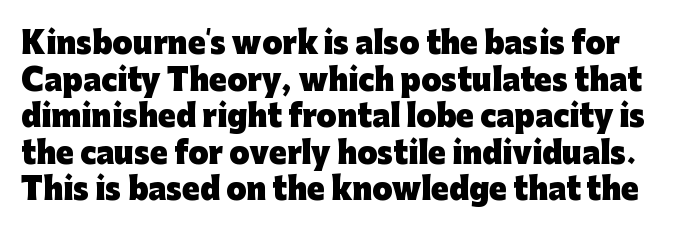
Type without underlining. The leading is moderate, giving the passage an even texture. Between one letter and the next there's only the usual sliver of space. Is the type bold? Yes — the strokes are clearly thick and heavy. The font's upright variant was chosen for this text.
